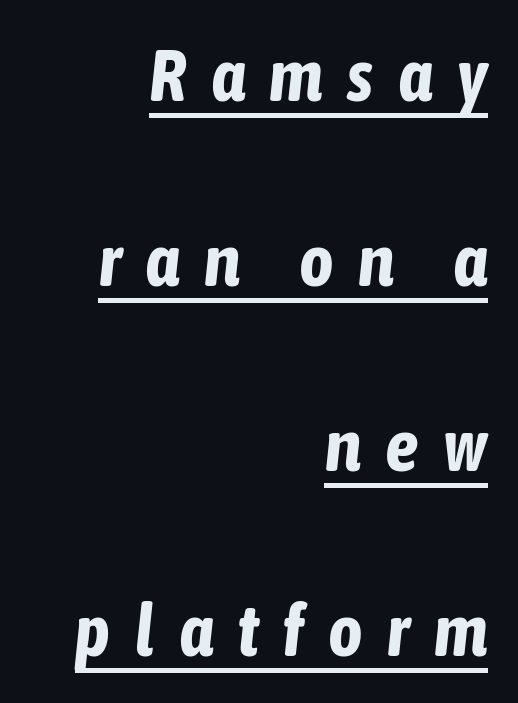
{"italic": "yes", "lean": "right", "slant_degrees": 6, "bold": "yes", "weight": "bold", "width": "condensed", "stroke_contrast": "low", "x_height": "medium", "monospaced": "no", "underline": "yes", "align": "right", "line_spacing": "loose", "line_spacing_ratio": 2.5, "letter_spacing": "wide", "letter_spacing_em": 0.33, "glyph_px": 74}
